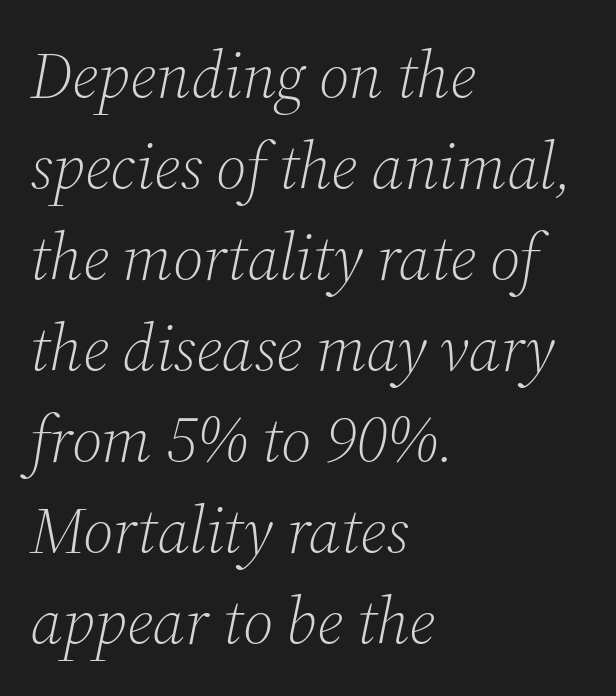
{"serif": "yes", "italic": "yes", "lean": "right", "slant_degrees": 12, "bold": "no", "weight": "light", "width": "normal", "stroke_contrast": "medium", "x_height": "medium", "monospaced": "no", "underline": "no", "align": "left", "line_spacing": "normal", "line_spacing_ratio": 1.4, "letter_spacing": "normal", "letter_spacing_em": 0.0, "glyph_px": 65}
